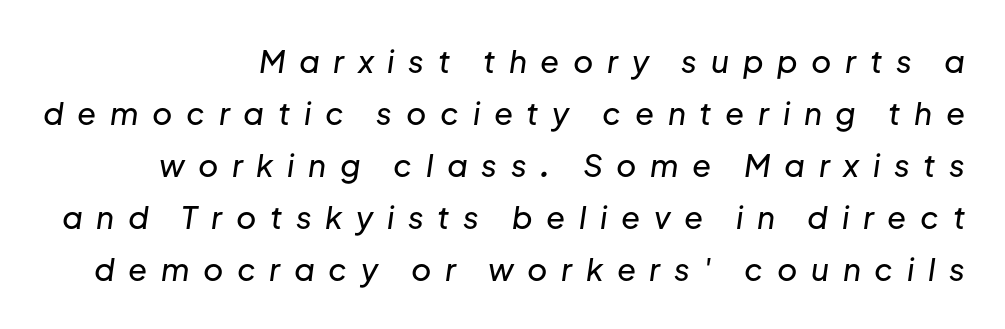
The image shows 31 px text type, italic (leaning right); set right-aligned, normal line spacing (1.68x), unusually wide letter spacing (+0.44 em), not underlined; low stroke contrast and a medium x-height.
